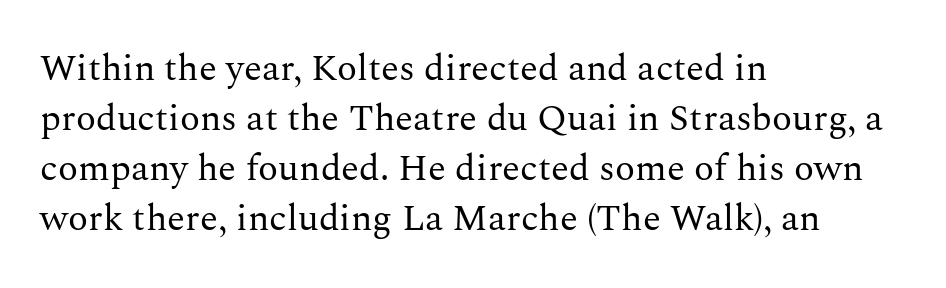
Notice how descenders clear the ascenders below comfortably — that's standard leading. Underline: absent. Tall strokes in this sample are plumb rather than angled. Letterform terminals end in serifs throughout the passage. You could not count columns in this text — the font is proportionally spaced. Each line starts at the same left margin while the right side varies.
